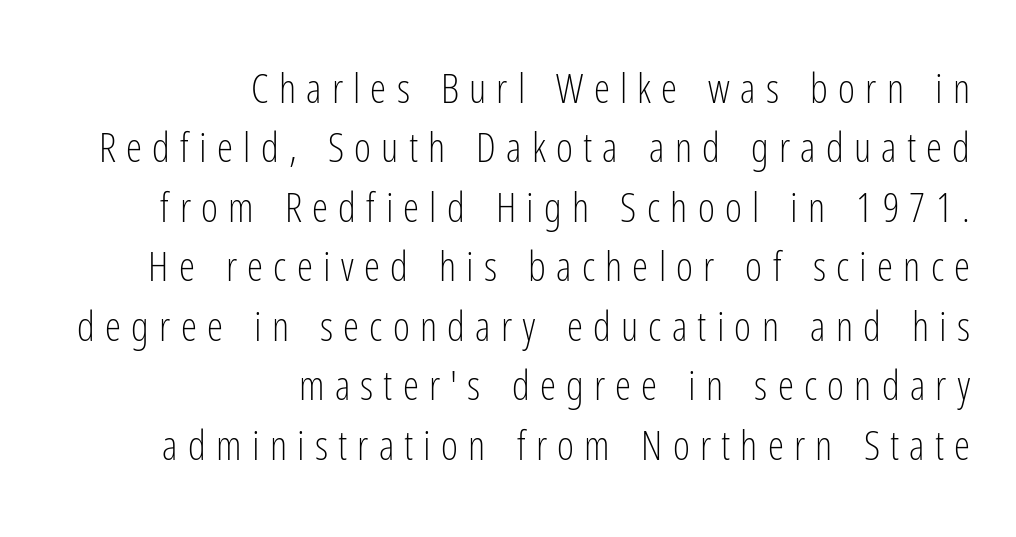
{"serif": "no", "italic": "no", "bold": "no", "weight": "light", "width": "condensed", "stroke_contrast": "low", "x_height": "medium", "monospaced": "no", "underline": "no", "align": "right", "line_spacing": "normal", "line_spacing_ratio": 1.45, "letter_spacing": "wide", "letter_spacing_em": 0.25, "glyph_px": 41}
